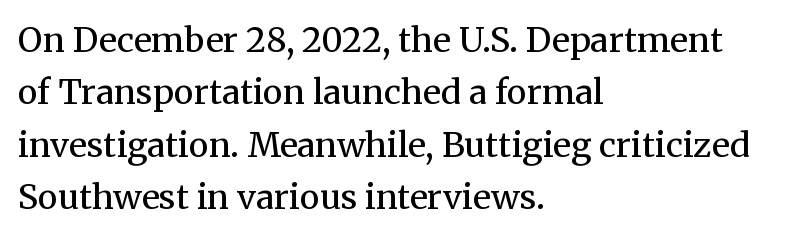
The image shows 34 px regular-weight serif type, upright; set left-aligned, normal line spacing (1.54x), normal letter spacing, not underlined; medium stroke contrast and a medium x-height.
